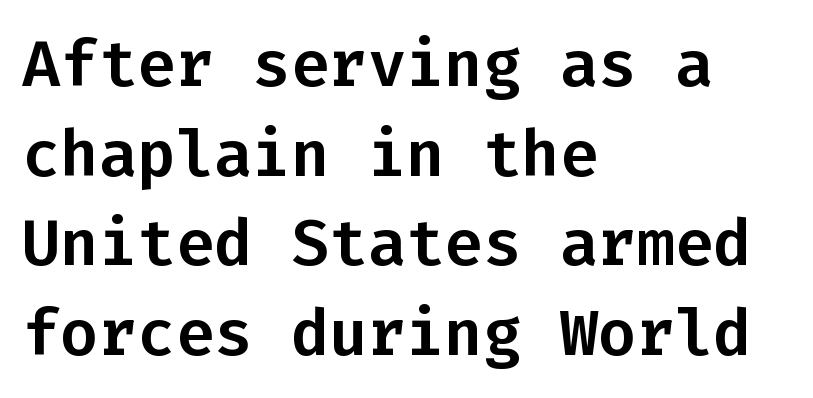
The image shows 64 px sans-serif type, upright, monospaced; set left-aligned, normal line spacing (1.4x), normal letter spacing, not underlined; low stroke contrast and a medium x-height.
